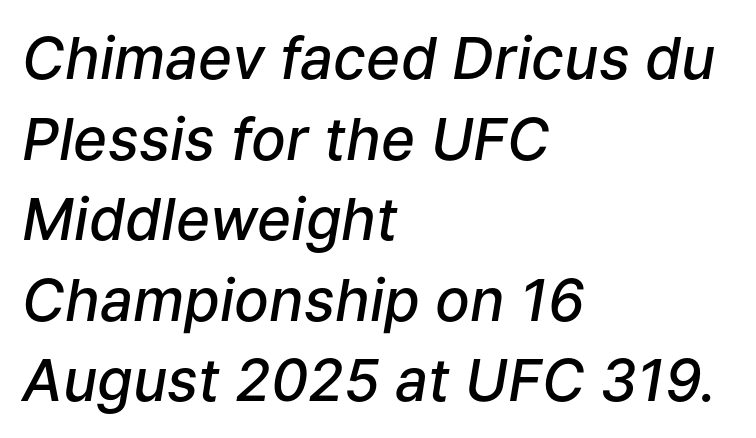
You could call the tracking neutral — neither tight nor loose. A somewhat darkened texture: the type is semibold rather than bold. You could not count columns in this text — the font is proportionally spaced. One glance says typical: line gaps are just what's usual. No word sits above an underline. Horizontally, the lines are justified to the leading edge only.
